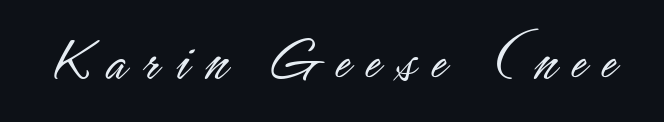
Q: Is the text bold? A: No.
Q: Is the text italic (slanted)? A: Yes.
Q: Is the typeface a serif or a sans-serif typeface? A: Sans-serif.
Q: Is the text underlined? A: No.
Q: Is the spacing between letters normal or unusually wide? A: Unusually wide.
Q: Width (condensed, normal, or wide)? A: Condensed.
Q: Stroke contrast? A: Low.
Q: x-height? A: Small.
Q: Monospaced? A: No.
